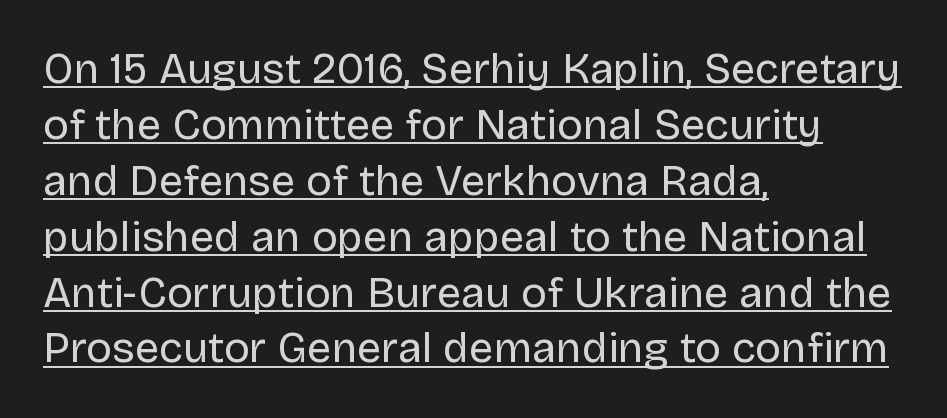
{"serif": "no", "italic": "no", "bold": "no", "weight": "regular", "width": "normal", "stroke_contrast": "low", "x_height": "large", "monospaced": "no", "underline": "yes", "align": "left", "line_spacing": "normal", "line_spacing_ratio": 1.3, "letter_spacing": "normal", "letter_spacing_em": 0.0, "glyph_px": 43}
